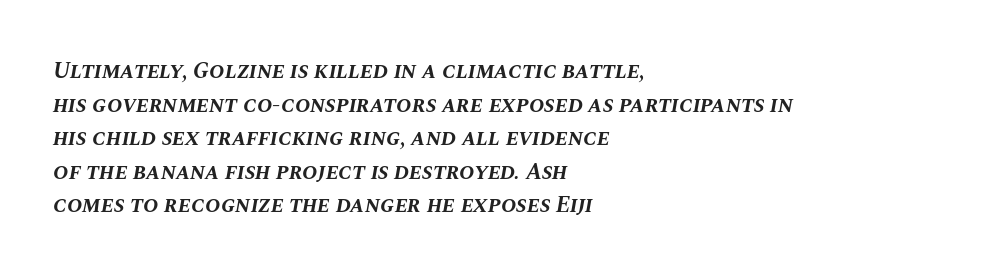
Q: Is the text bold? A: Yes.
Q: Is the text italic (slanted)? A: Yes, it leans right by about 10 degrees.
Q: Is the text underlined? A: No.
Q: How is the paragraph aligned? A: Left-aligned.
Q: Is the spacing between letters normal or unusually wide? A: Normal.
Q: Is the spacing between lines tight, normal or loose? A: Normal.
